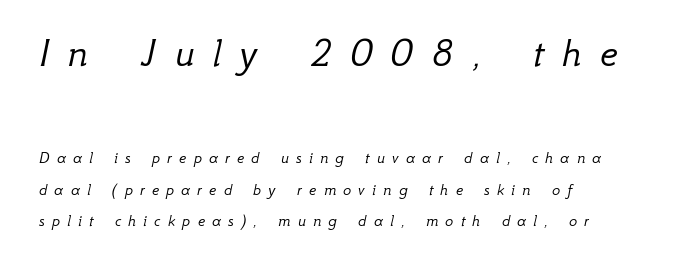
The image shows 42 px light type, italic (leaning right); set left-aligned, line spacing 1.88x, unusually wide letter spacing (+0.43 em), not underlined; the first (top) block is 2.47x larger; low stroke contrast and a small x-height.
